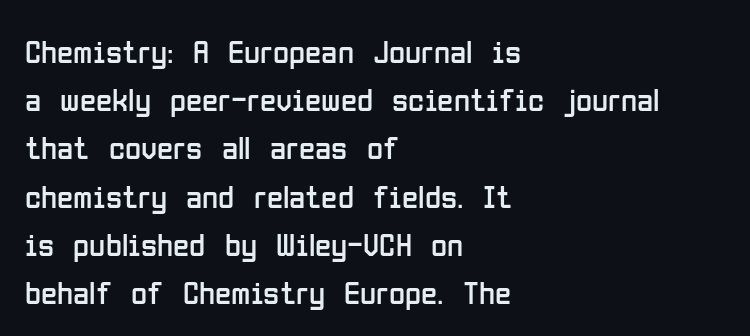
The image shows 33 px regular-weight, condensed sans-serif type, upright; set left-aligned, normal line spacing (1.46x), normal letter spacing, not underlined; low stroke contrast and a medium x-height.
